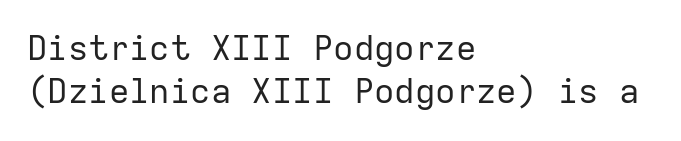
A bare baseline throughout the passage. In CSS terms this would be text-align: left. Nothing heavy about these letters — not bold at all. This sample has the even, mechanical cadence of fixed-width lettering.
